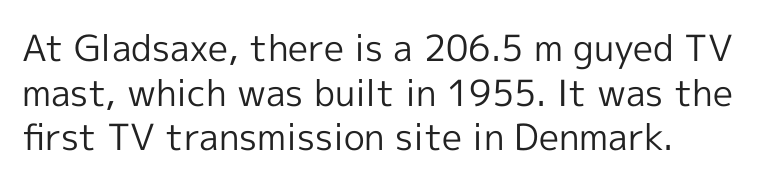
Q: Is the text bold? A: No.
Q: Is the text italic (slanted)? A: No, it is upright.
Q: Is the typeface a serif or a sans-serif typeface? A: Sans-serif.
Q: Is the text underlined? A: No.
Q: How is the paragraph aligned? A: Left-aligned.
Q: Is the spacing between letters normal or unusually wide? A: Normal.
Q: Width (condensed, normal, or wide)? A: Normal.
Q: x-height? A: Medium.
Q: Monospaced? A: No.
